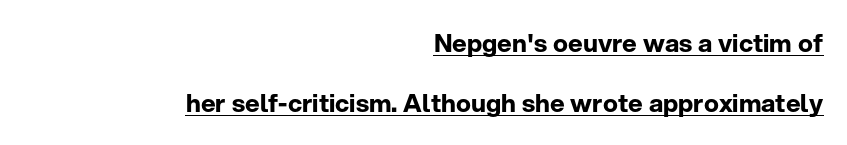
The image shows 25 px bold type, upright; set right-aligned, loose line spacing (2.39x), normal letter spacing, underlined.
